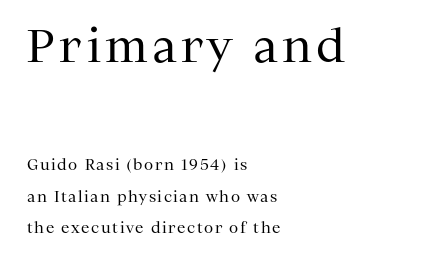
The image shows 45 px regular-weight serif type, upright; set left-aligned, loose line spacing (2.11x), not underlined; the first (top) block is 3.0x larger; medium stroke contrast and a medium x-height.
